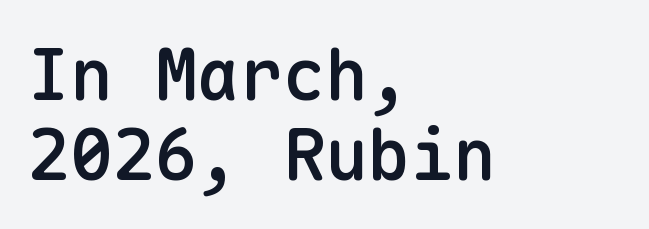
The image shows 71 px semibold sans-serif type, upright, monospaced; set left-aligned, tight line spacing (1.12x), normal letter spacing, not underlined; low stroke contrast and a medium x-height.
